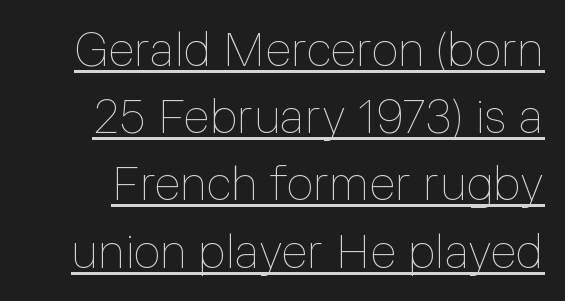
Q: Is the text bold? A: No.
Q: Is the text italic (slanted)? A: No, it is upright.
Q: Is the text underlined? A: Yes.
Q: Is the spacing between letters normal or unusually wide? A: Normal.
Q: Is the spacing between lines tight, normal or loose? A: Normal.
Q: Width (condensed, normal, or wide)? A: Normal.
Q: Stroke contrast? A: Low.
Q: x-height? A: Medium.
Q: Monospaced? A: No.
